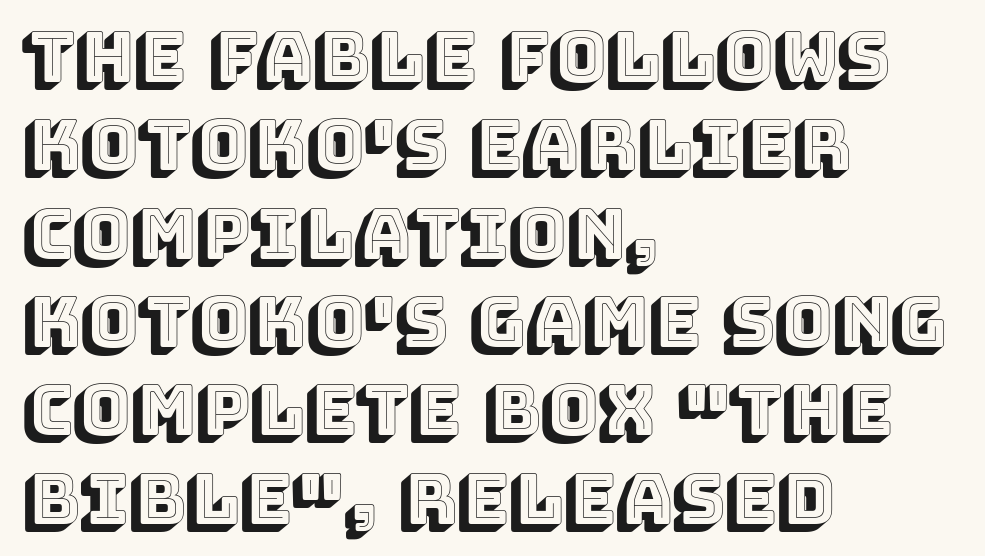
The image shows 69 px text type, upright; set left-aligned, normal line spacing (1.28x), normal letter spacing, not underlined; a large x-height.
